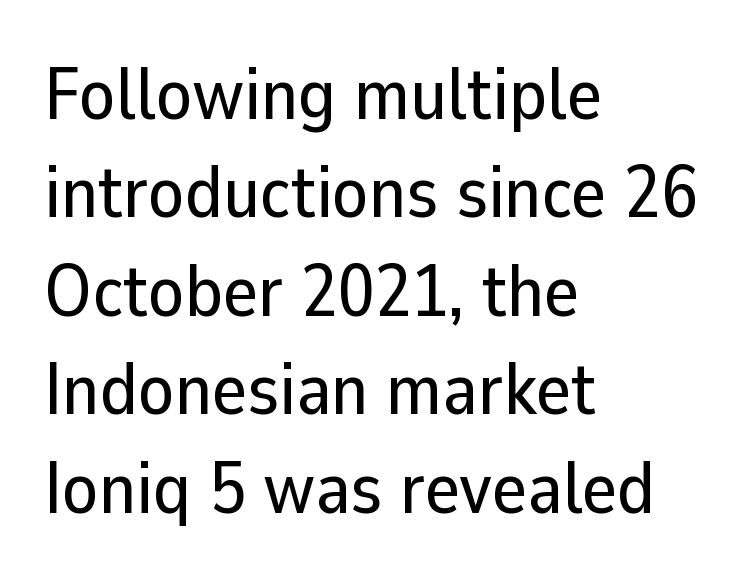
The image shows 74 px sans-serif type, upright; set left-aligned, normal line spacing (1.33x), normal letter spacing, not underlined; low stroke contrast and a medium x-height.
